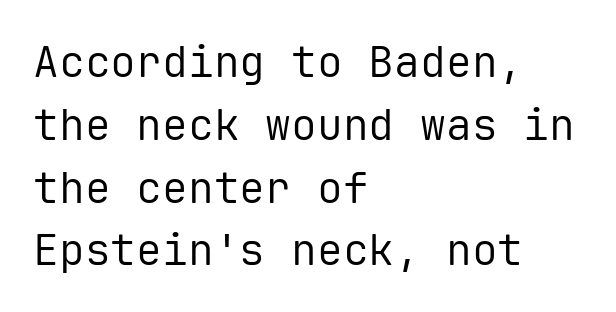
Q: Is the text bold? A: No.
Q: Is the text italic (slanted)? A: No, it is upright.
Q: Is the typeface a serif or a sans-serif typeface? A: Sans-serif.
Q: Is the text underlined? A: No.
Q: How is the paragraph aligned? A: Left-aligned.
Q: Is the spacing between letters normal or unusually wide? A: Normal.
Q: Is the spacing between lines tight, normal or loose? A: Normal.
Q: Width (condensed, normal, or wide)? A: Normal.
Q: Stroke contrast? A: Low.
Q: x-height? A: Medium.
Q: Monospaced? A: Yes.
